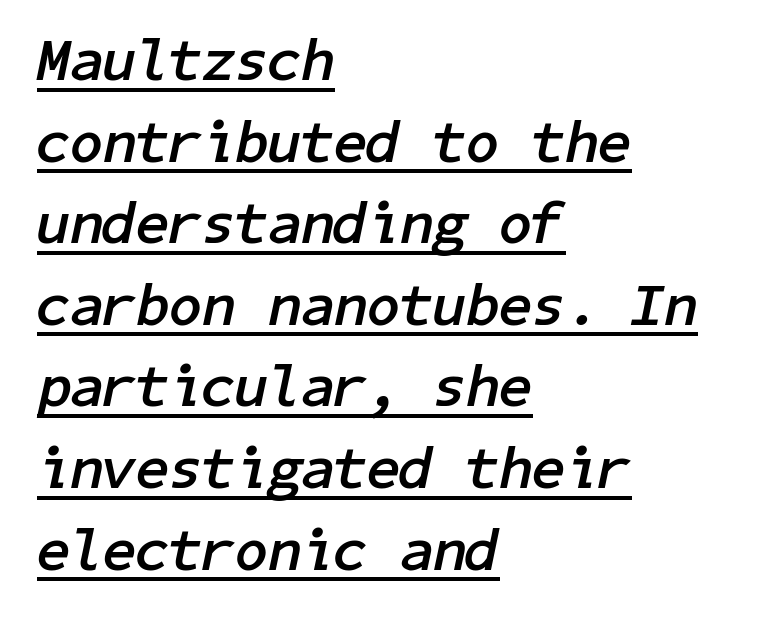
A typesetter would mark this as italic. Each line of the rendering has a horizontal stroke beneath the glyphs. Whoever set this chose a conventional vertical rhythm. One-word summary of the alignment: left. Tracking value appears to be zero — textbook default spacing. Strokes here are thick enough to call this a true bold.
